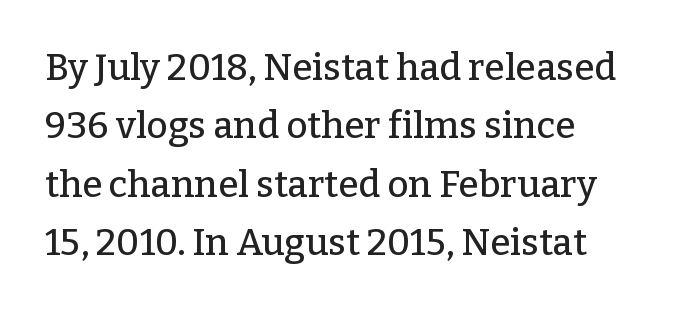
Summary of vertical rhythm: regular, with standard interline spacing. Words appear dense and cohesive because spacing is normal. These lines stack with their left ends in a neat column. Classification — serif. This is roman type, the default non-slanted kind. A clean baseline with only descenders dipping below it.
